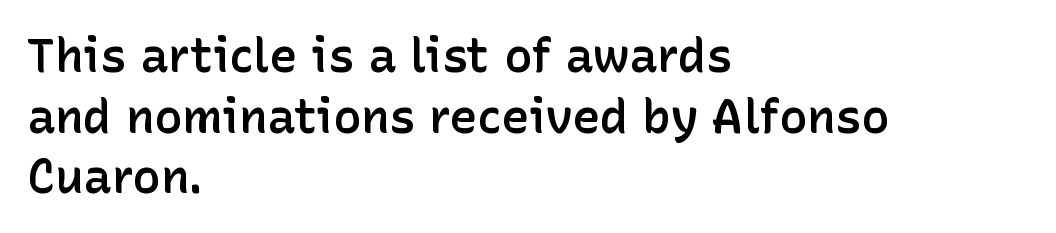
Q: Is the text bold? A: Semi-bold.
Q: Is the text italic (slanted)? A: No, it is upright.
Q: Is the typeface a serif or a sans-serif typeface? A: Sans-serif.
Q: Is the text underlined? A: No.
Q: How is the paragraph aligned? A: Left-aligned.
Q: Is the spacing between letters normal or unusually wide? A: Normal.
Q: Is the spacing between lines tight, normal or loose? A: Normal.
Q: Width (condensed, normal, or wide)? A: Normal.
Q: Stroke contrast? A: Low.
Q: x-height? A: Medium.
Q: Monospaced? A: No.
